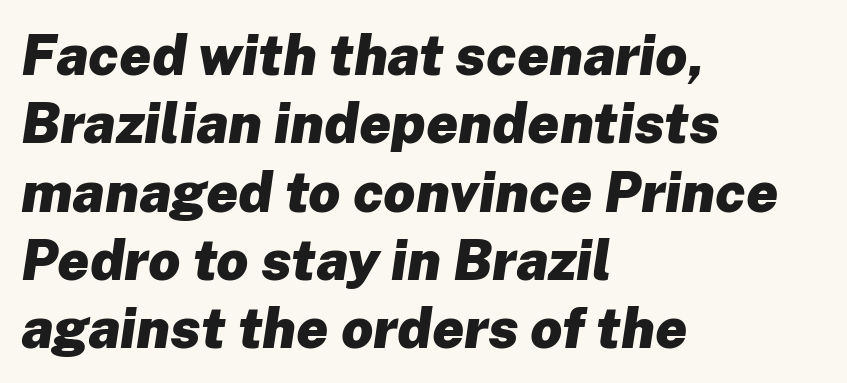
{"italic": "yes", "lean": "right", "slant_degrees": 8, "bold": "yes", "weight": "heavy", "width": "normal", "stroke_contrast": "low", "x_height": "medium", "monospaced": "no", "underline": "no", "align": "left", "line_spacing_ratio": 1.22, "letter_spacing": "normal", "letter_spacing_em": 0.0, "glyph_px": 56}
